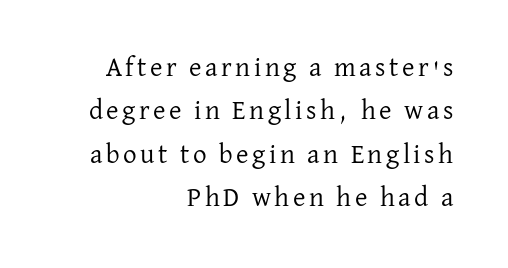
{"italic": "no", "bold": "no", "underline": "no", "align": "right", "line_spacing": "normal", "line_spacing_ratio": 1.61, "glyph_px": 27}
